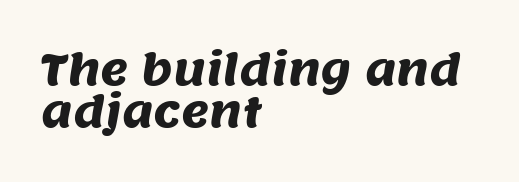
Descender tails drop into unmarked territory. Each new line begins almost immediately beneath the previous one. Looks like regular typesetting: each glyph gets only the width it needs. These lines stack with their left ends in a neat column.
